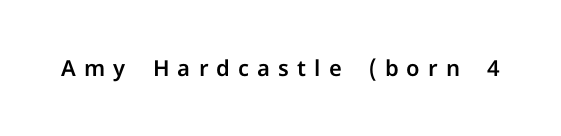
The image shows 22 px text type, upright; set unusually wide letter spacing (+0.37 em), not underlined.
